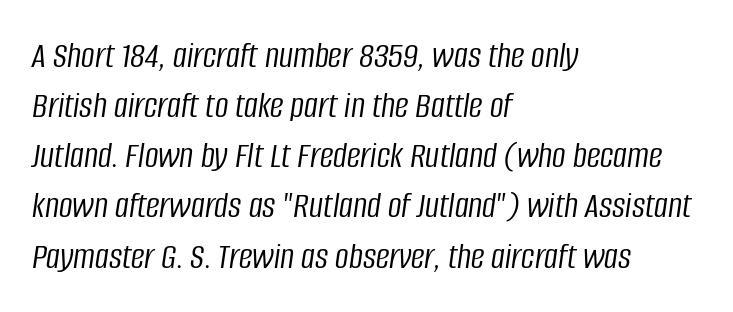
Q: Is the text bold? A: No.
Q: Is the text italic (slanted)? A: Yes, it leans right by about 8 degrees.
Q: Is the text underlined? A: No.
Q: How is the paragraph aligned? A: Left-aligned.
Q: Is the spacing between letters normal or unusually wide? A: Normal.
Q: Is the spacing between lines tight, normal or loose? A: Normal.
Q: Width (condensed, normal, or wide)? A: Condensed.
Q: Stroke contrast? A: Low.
Q: x-height? A: Large.
Q: Monospaced? A: No.
